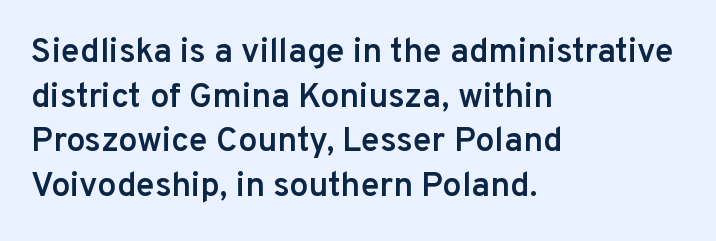
The image shows 34 px semibold sans-serif type, upright; set left-aligned, normal line spacing (1.31x), normal letter spacing, not underlined; low stroke contrast and a medium x-height.
